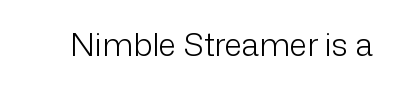
Q: Is the text bold? A: No.
Q: Is the text italic (slanted)? A: No, it is upright.
Q: Is the typeface a serif or a sans-serif typeface? A: Sans-serif.
Q: Is the text underlined? A: No.
Q: Is the spacing between letters normal or unusually wide? A: Normal.
Q: Width (condensed, normal, or wide)? A: Normal.
Q: Stroke contrast? A: Low.
Q: x-height? A: Medium.
Q: Monospaced? A: No.
